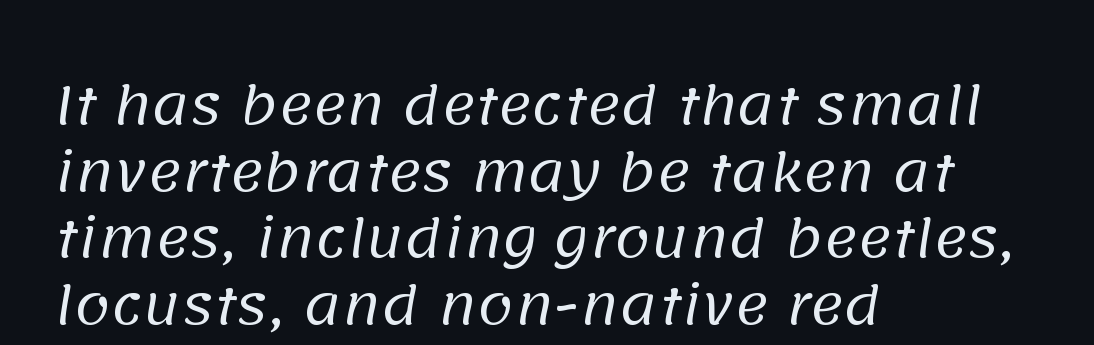
Q: Is the text bold? A: No.
Q: Is the typeface a serif or a sans-serif typeface? A: Sans-serif.
Q: Is the text underlined? A: No.
Q: How is the paragraph aligned? A: Left-aligned.
Q: Is the spacing between letters normal or unusually wide? A: Normal.
Q: Is the spacing between lines tight, normal or loose? A: Normal.
Q: Width (condensed, normal, or wide)? A: Normal.
Q: Stroke contrast? A: Low.
Q: x-height? A: Large.
Q: Monospaced? A: No.
